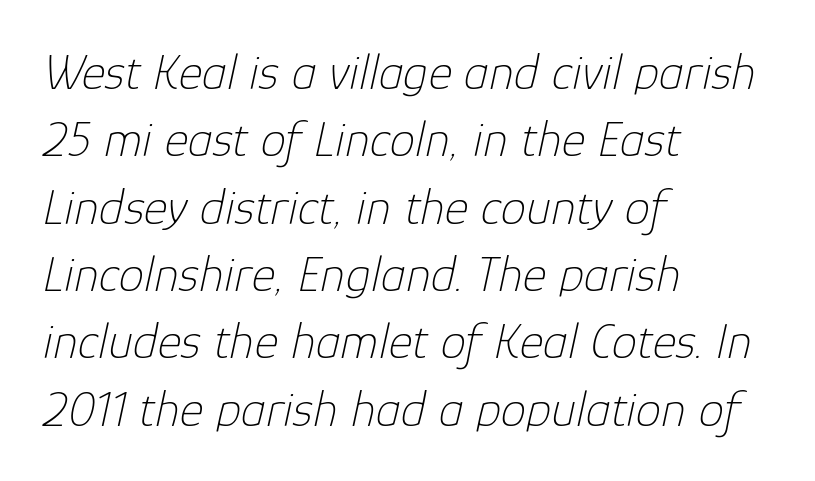
{"italic": "yes", "lean": "right", "slant_degrees": 12, "bold": "no", "weight": "thin", "width": "normal", "stroke_contrast": "low", "x_height": "medium", "monospaced": "no", "underline": "no", "align": "left", "line_spacing": "normal", "line_spacing_ratio": 1.32, "letter_spacing": "normal", "letter_spacing_em": 0.0, "glyph_px": 51}
